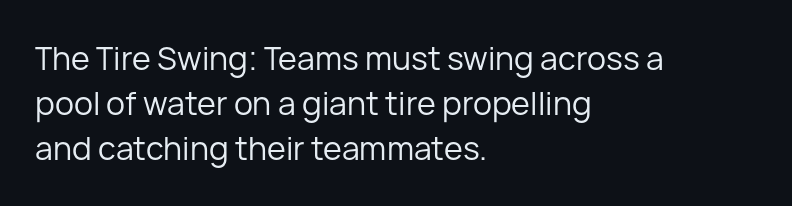
{"serif": "no", "italic": "no", "bold": "no", "weight": "regular", "width": "normal", "stroke_contrast": "low", "x_height": "medium", "monospaced": "no", "underline": "no", "align": "left", "line_spacing": "normal", "line_spacing_ratio": 1.41, "letter_spacing": "normal", "letter_spacing_em": 0.0, "glyph_px": 32}
